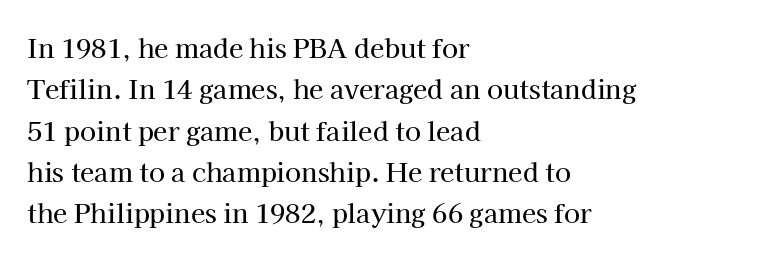
Q: Is the text italic (slanted)? A: No, it is upright.
Q: Is the text underlined? A: No.
Q: How is the paragraph aligned? A: Left-aligned.
Q: Is the spacing between letters normal or unusually wide? A: Normal.
Q: Is the spacing between lines tight, normal or loose? A: Normal.
